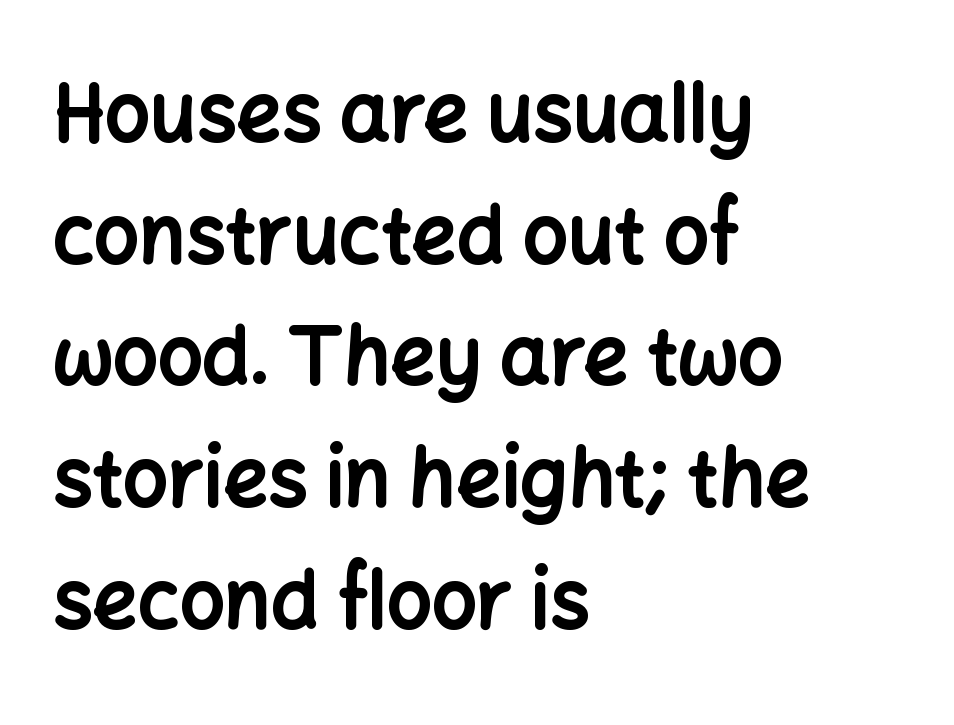
The line-height multiplier appears to be the usual default. Summary of weight: heavy, a full bold. Designer's note — italics off, roman on. The passage shown is typeset with a sans-serif family. The face used here is rendered with its standard letterfit.
